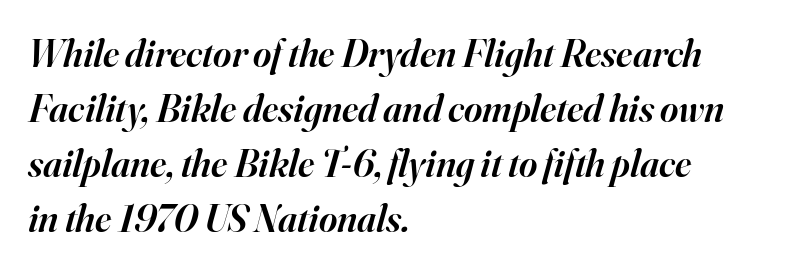
Q: Is the text bold? A: Semi-bold.
Q: Is the text italic (slanted)? A: Yes, it leans right by about 16 degrees.
Q: Is the typeface a serif or a sans-serif typeface? A: Serif.
Q: Is the text underlined? A: No.
Q: How is the paragraph aligned? A: Left-aligned.
Q: Is the spacing between letters normal or unusually wide? A: Normal.
Q: Is the spacing between lines tight, normal or loose? A: Normal.
Q: Width (condensed, normal, or wide)? A: Normal.
Q: Stroke contrast? A: High.
Q: x-height? A: Small.
Q: Monospaced? A: No.
